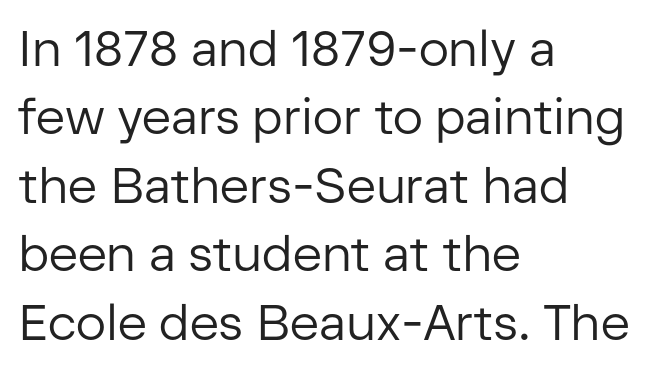
The image shows 50 px regular-weight sans-serif type, upright; set left-aligned, normal line spacing (1.37x), normal letter spacing, not underlined; low stroke contrast and a medium x-height.
